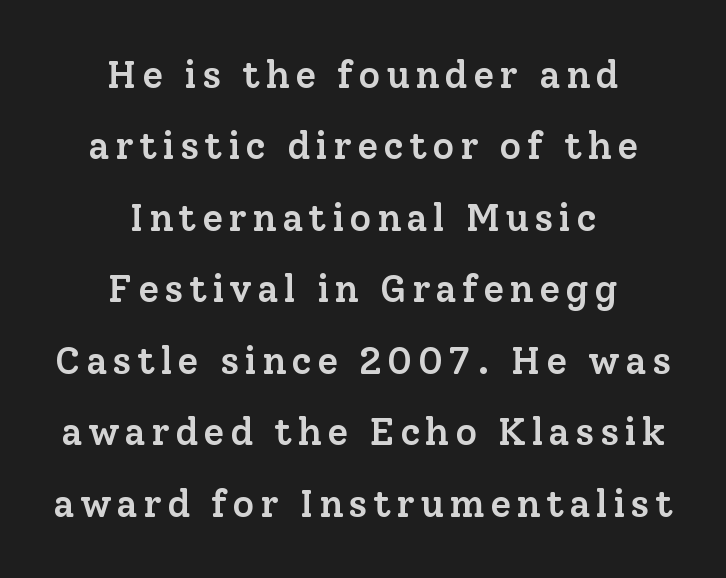
Q: Is the text bold? A: Semi-bold.
Q: Is the text italic (slanted)? A: No, it is upright.
Q: Is the typeface a serif or a sans-serif typeface? A: Serif.
Q: Is the text underlined? A: No.
Q: How is the paragraph aligned? A: Centered.
Q: Width (condensed, normal, or wide)? A: Normal.
Q: Stroke contrast? A: Low.
Q: x-height? A: Medium.
Q: Monospaced? A: No.
